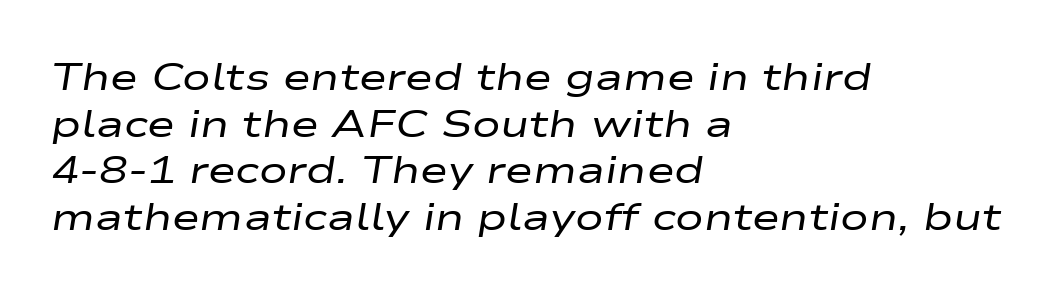
The image shows 38 px regular-weight, wide type, italic (leaning right); set left-aligned, line spacing 1.23x, normal letter spacing, not underlined; low stroke contrast and a medium x-height.
